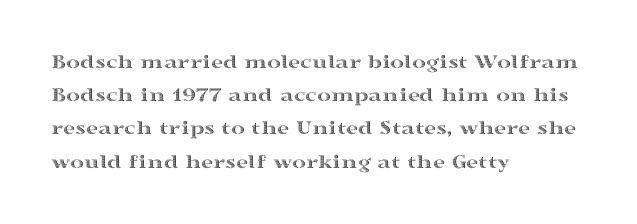
The image shows 21 px text type, upright; set left-aligned, normal line spacing (1.58x), normal letter spacing, not underlined.
